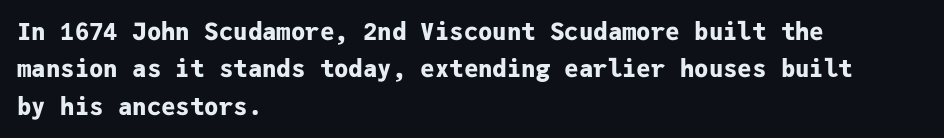
{"italic": "no", "bold": "yes", "underline": "no", "align": "left", "line_spacing": "normal", "line_spacing_ratio": 1.56, "letter_spacing": "normal", "letter_spacing_em": 0.0, "glyph_px": 24}
